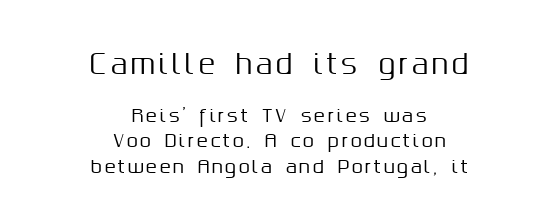
Q: Is the text italic (slanted)? A: No, it is upright.
Q: Is the text underlined? A: No.
Q: How is the paragraph aligned? A: Centered.
Q: Is the spacing between lines tight, normal or loose? A: Normal.
Q: Which block of text is set in a larger size, the first (top) or the second (bottom)? A: The first (top) one.
